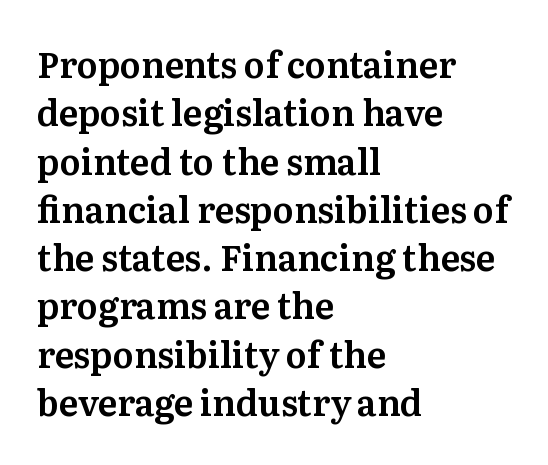
{"serif": "yes", "italic": "no", "width": "normal", "stroke_contrast": "medium", "x_height": "medium", "monospaced": "no", "underline": "no", "align": "left", "line_spacing": "normal", "line_spacing_ratio": 1.38, "letter_spacing": "normal", "letter_spacing_em": 0.0, "glyph_px": 35}
